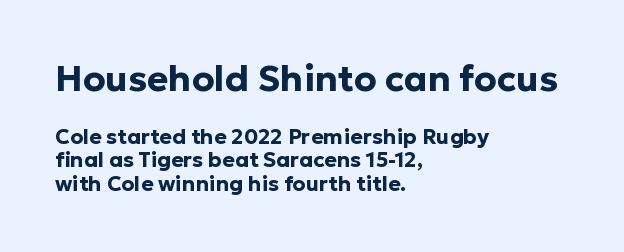
Nobody touched the tracking dial on this one. Line beginnings align vertically; line endings do not. Each letter keeps its own natural width here, so spacing adapts to shape. No italicization has been applied; the sample stays upright. Honestly, there is no underline to notice here at all. Scale decreases going downward across the two blocks.
